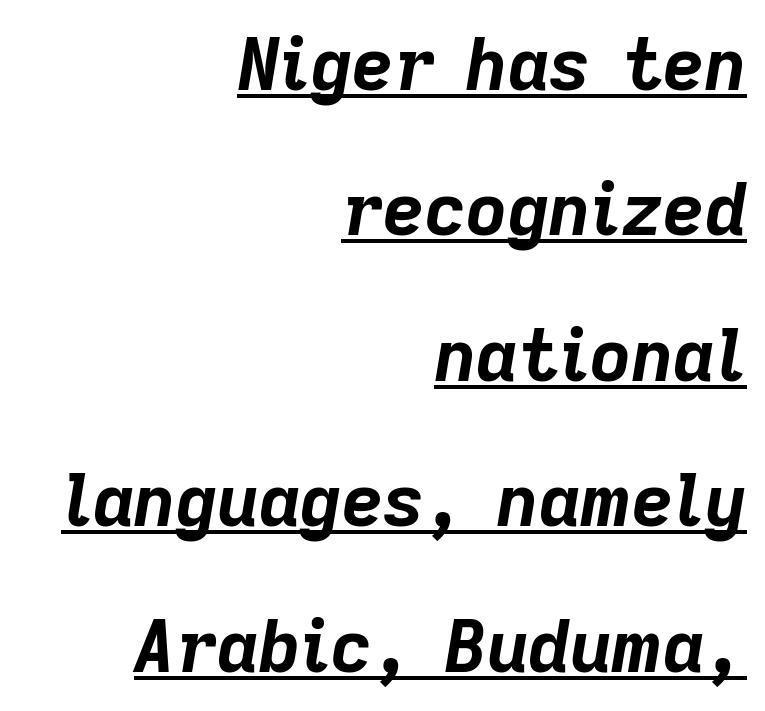
Short note: letters normally spaced. Honestly, the rows look like they've been pulled way apart. The face used here is proportionally spaced, like ordinary book or web type. Caption: multi-line text, flush right, ragged left.
